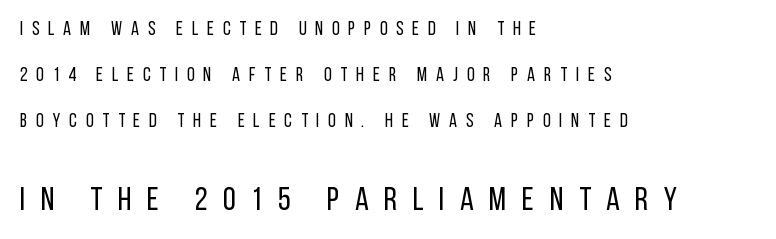
The image shows 33 px regular-weight, condensed sans-serif type, upright; set left-aligned, loose line spacing (2.43x), unusually wide letter spacing (+0.47 em), not underlined; the second (bottom) block is 1.74x larger; low stroke contrast and a large x-height.
